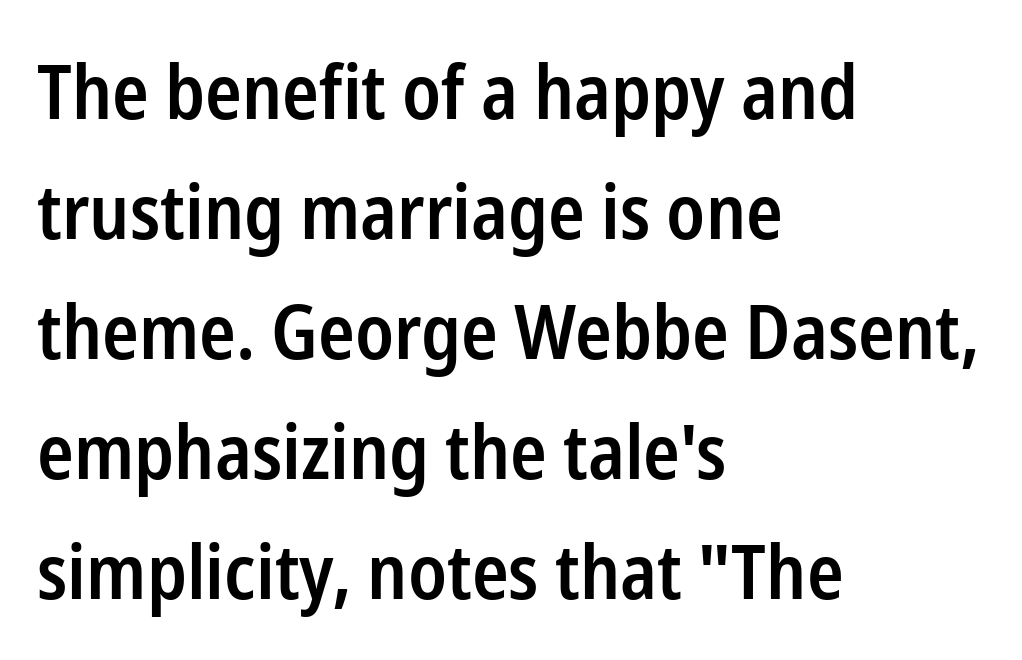
Q: Is the text bold? A: Semi-bold.
Q: Is the text italic (slanted)? A: No, it is upright.
Q: Is the typeface a serif or a sans-serif typeface? A: Sans-serif.
Q: Is the text underlined? A: No.
Q: How is the paragraph aligned? A: Left-aligned.
Q: Is the spacing between letters normal or unusually wide? A: Normal.
Q: Is the spacing between lines tight, normal or loose? A: Normal.
Q: Width (condensed, normal, or wide)? A: Condensed.
Q: Stroke contrast? A: Low.
Q: x-height? A: Medium.
Q: Monospaced? A: No.
